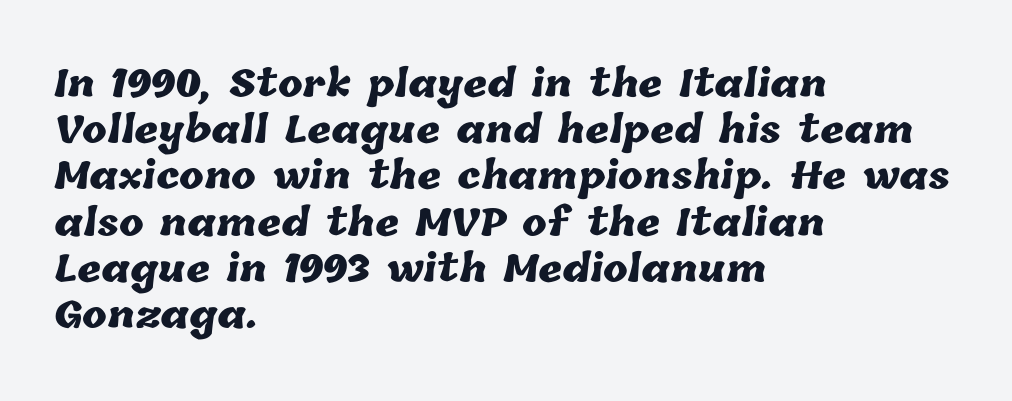
Q: Is the text bold? A: Yes.
Q: Is the text underlined? A: No.
Q: How is the paragraph aligned? A: Left-aligned.
Q: Is the spacing between letters normal or unusually wide? A: Normal.
Q: Is the spacing between lines tight, normal or loose? A: Normal.
Q: Width (condensed, normal, or wide)? A: Normal.
Q: Stroke contrast? A: Low.
Q: x-height? A: Medium.
Q: Monospaced? A: No.
